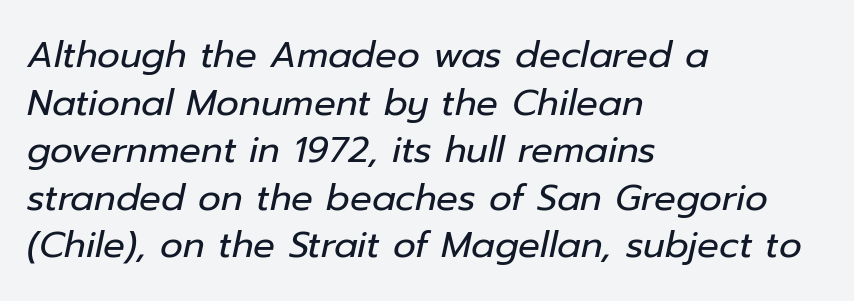
{"italic": "yes", "lean": "right", "slant_degrees": 12, "bold": "no", "weight": "regular", "width": "normal", "stroke_contrast": "low", "x_height": "medium", "monospaced": "no", "underline": "no", "align": "left", "line_spacing": "normal", "line_spacing_ratio": 1.32, "letter_spacing": "normal", "letter_spacing_em": 0.0, "glyph_px": 36}
